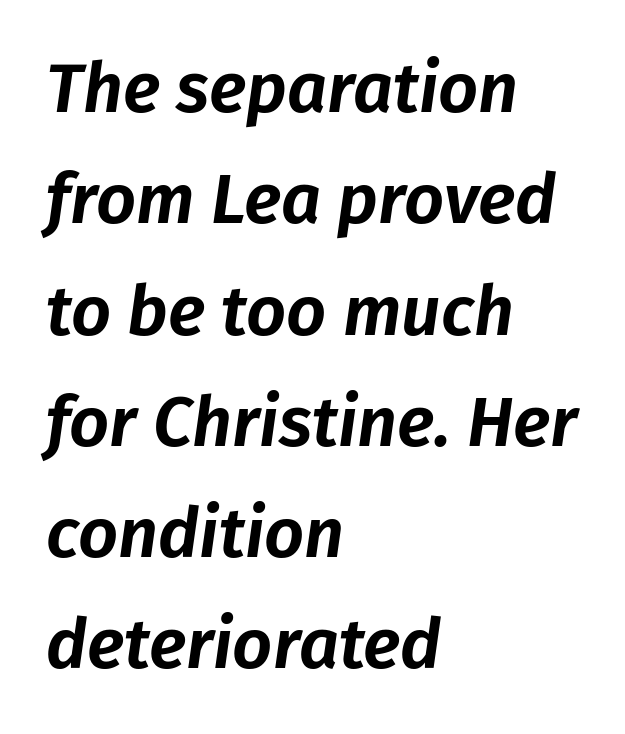
The image shows 70 px text type, italic (leaning right); set left-aligned, normal line spacing (1.59x), normal letter spacing, not underlined; low stroke contrast and a medium x-height.
